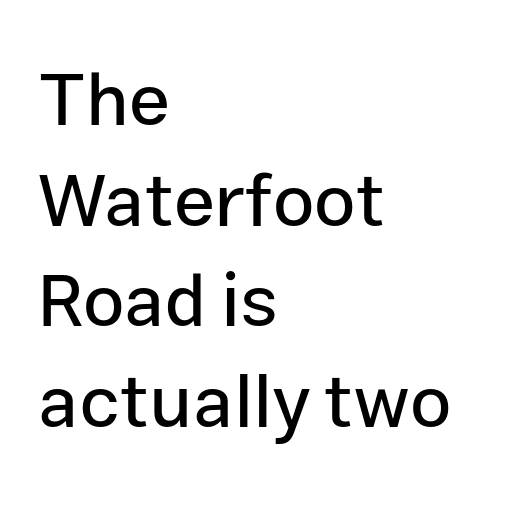
The image shows 74 px sans-serif type, upright; set left-aligned, normal line spacing (1.36x), normal letter spacing, not underlined; low stroke contrast and a medium x-height.
